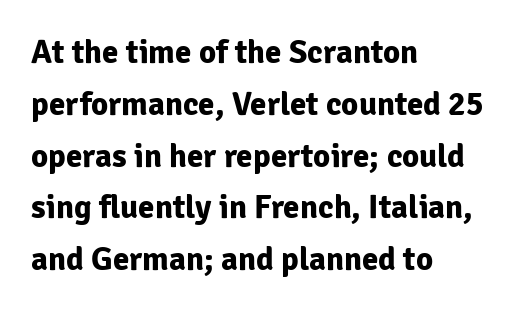
The image shows 33 px bold sans-serif type, upright; set left-aligned, normal line spacing (1.57x), normal letter spacing, not underlined; low stroke contrast and a medium x-height.
